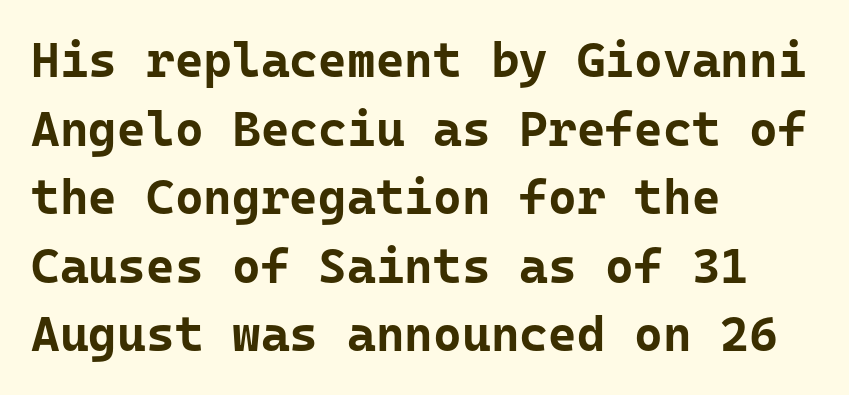
{"serif": "no", "italic": "no", "bold": "yes", "weight": "bold", "width": "normal", "stroke_contrast": "low", "x_height": "medium", "monospaced": "yes", "underline": "no", "align": "left", "line_spacing": "normal", "line_spacing_ratio": 1.4, "letter_spacing": "normal", "letter_spacing_em": 0.0, "glyph_px": 49}
